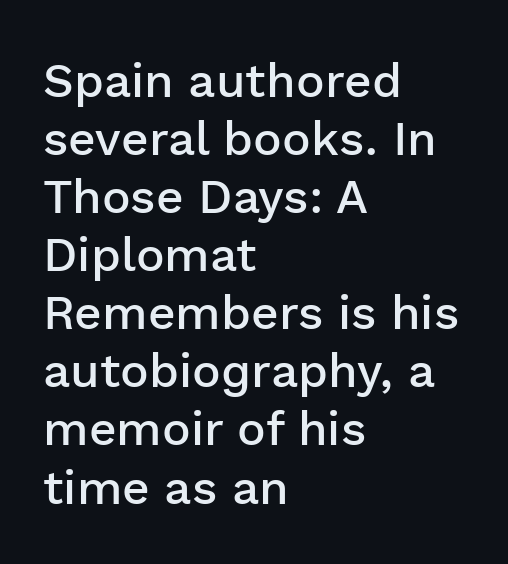
Q: Is the text bold? A: Semi-bold.
Q: Is the text italic (slanted)? A: No, it is upright.
Q: Is the typeface a serif or a sans-serif typeface? A: Sans-serif.
Q: Is the text underlined? A: No.
Q: How is the paragraph aligned? A: Left-aligned.
Q: Is the spacing between letters normal or unusually wide? A: Normal.
Q: Width (condensed, normal, or wide)? A: Normal.
Q: Stroke contrast? A: Low.
Q: x-height? A: Medium.
Q: Monospaced? A: No.
